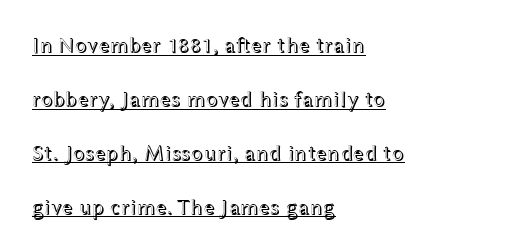
Notice how the stems are strictly vertical — no italics here. Has an underline been added? It has. There is no visible air inserted between adjacent glyphs. Whoever set this chose breathing room over compactness in the vertical rhythm. The rag falls on the right side of this text block.
